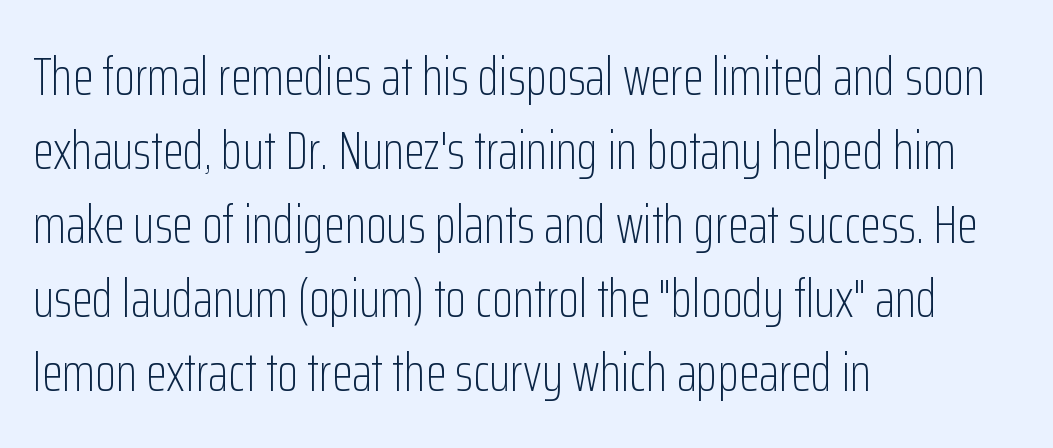
Q: Is the text bold? A: No.
Q: Is the text italic (slanted)? A: No, it is upright.
Q: Is the typeface a serif or a sans-serif typeface? A: Sans-serif.
Q: Is the text underlined? A: No.
Q: How is the paragraph aligned? A: Left-aligned.
Q: Is the spacing between letters normal or unusually wide? A: Normal.
Q: Is the spacing between lines tight, normal or loose? A: Normal.
Q: Width (condensed, normal, or wide)? A: Condensed.
Q: Stroke contrast? A: Low.
Q: x-height? A: Medium.
Q: Monospaced? A: No.
